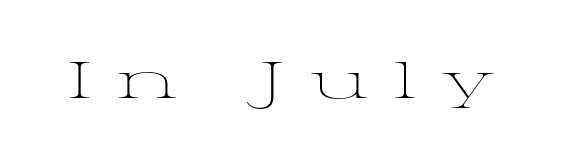
Descenders hang freely into open space. The letters stand upright; this is a roman face. The passage shown is typed in a proportional face where columns would drift. Little horizontal feet cap the strokes, marking this as serif type. This sample uses expanded letter spacing, leaving extra air between glyphs.
